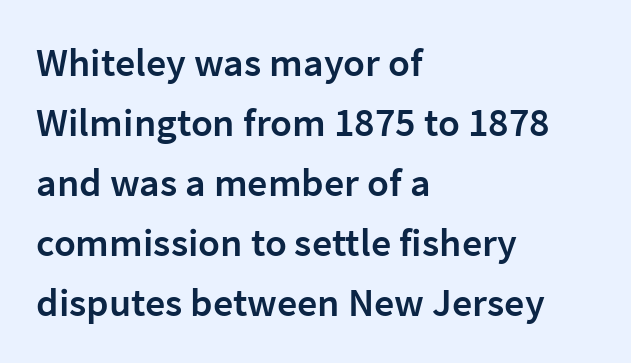
{"serif": "no", "italic": "no", "bold": "semi", "weight": "semibold", "width": "normal", "stroke_contrast": "low", "x_height": "medium", "monospaced": "no", "underline": "no", "align": "left", "line_spacing": "normal", "line_spacing_ratio": 1.5, "letter_spacing": "normal", "letter_spacing_em": 0.0, "glyph_px": 40}
